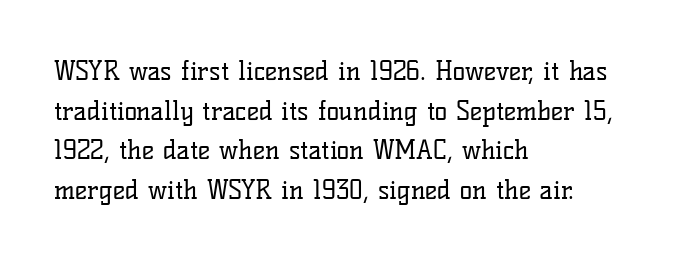
The image shows 26 px text type, upright; set left-aligned, normal line spacing (1.52x), normal letter spacing, not underlined.
